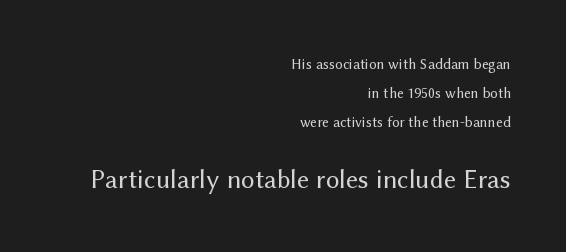
Characters follow at the spacing the type designer built in. Is this a heavy cut? Hardly; it is regular or lighter. Notice how the passage keeps a crisp vertical edge on the right only. The letters stand straight up with perfectly vertical stems. Small over large — that's the arrangement of the two blocks here. Regarding leading, the lines here are spaced well apart.
